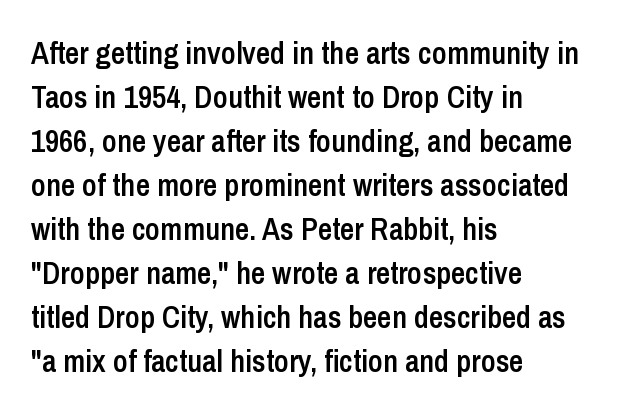
No feet cap the strokes, marking this as sans-serif type. The passage shown stacks its lines at a standard gap. The compositor pushed each line to the left boundary. The glyphs have the mass of a demibold cut, below bold. Descenders hang freely into open space.
